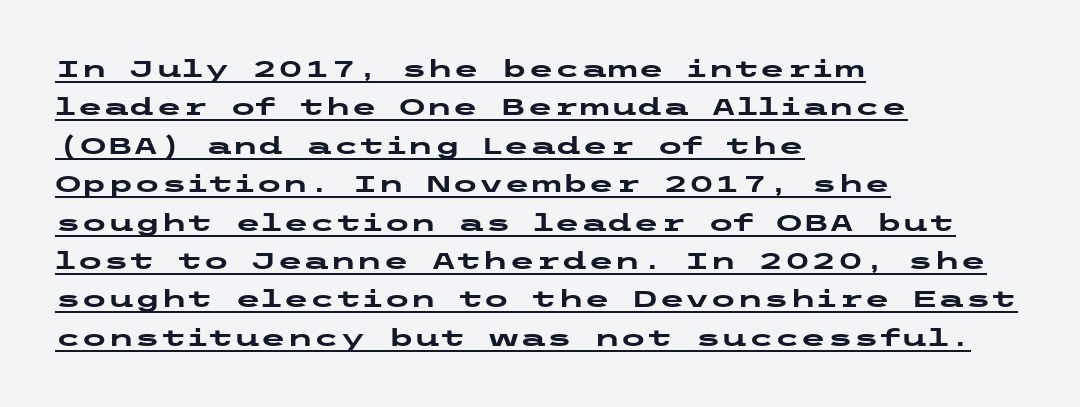
{"italic": "no", "bold": "yes", "underline": "yes", "align": "left", "line_spacing": "normal", "line_spacing_ratio": 1.6, "letter_spacing": "normal", "letter_spacing_em": 0.0, "glyph_px": 24}
